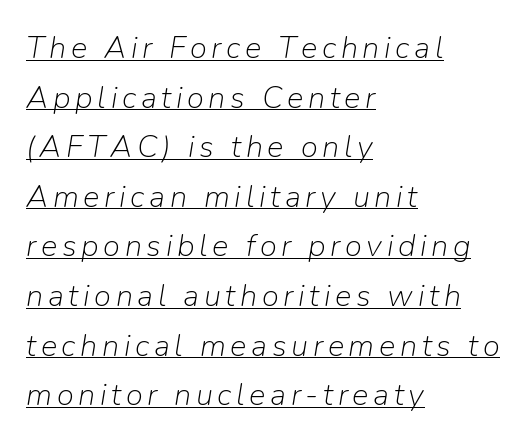
Q: Is the text bold? A: No.
Q: Is the text italic (slanted)? A: Yes, it leans right by about 9 degrees.
Q: Is the text underlined? A: Yes.
Q: How is the paragraph aligned? A: Left-aligned.
Q: Is the spacing between lines tight, normal or loose? A: Normal.
Q: Width (condensed, normal, or wide)? A: Normal.
Q: Stroke contrast? A: Low.
Q: x-height? A: Medium.
Q: Monospaced? A: No.
